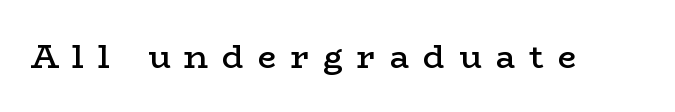
Q: Is the text bold? A: Semi-bold.
Q: Is the text italic (slanted)? A: No, it is upright.
Q: Is the typeface a serif or a sans-serif typeface? A: Serif.
Q: Is the text underlined? A: No.
Q: Is the spacing between letters normal or unusually wide? A: Unusually wide.
Q: Width (condensed, normal, or wide)? A: Wide.
Q: Stroke contrast? A: Low.
Q: x-height? A: Medium.
Q: Monospaced? A: No.
